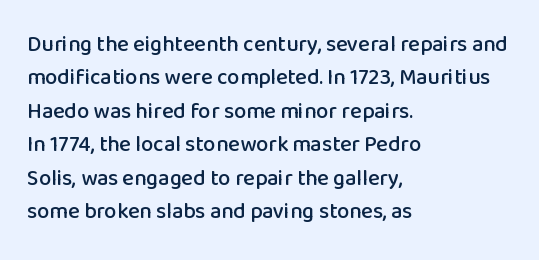
The image shows 22 px text type, upright; set left-aligned, normal line spacing (1.52x), normal letter spacing, not underlined.
